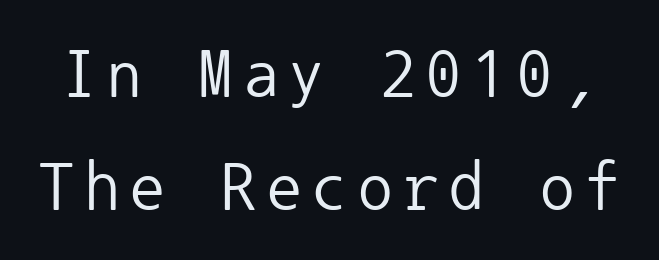
Q: Is the text bold? A: No.
Q: Is the text italic (slanted)? A: No, it is upright.
Q: Is the typeface a serif or a sans-serif typeface? A: Sans-serif.
Q: Is the text underlined? A: No.
Q: Is the spacing between lines tight, normal or loose? A: Normal.
Q: Width (condensed, normal, or wide)? A: Normal.
Q: Stroke contrast? A: Low.
Q: x-height? A: Medium.
Q: Monospaced? A: Yes.
